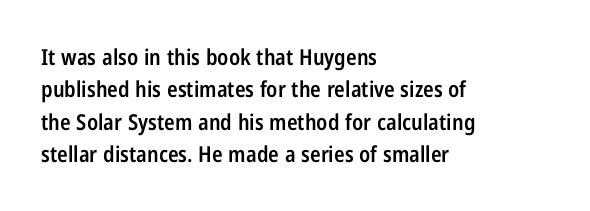
The image shows 22 px text type, upright; set left-aligned, normal line spacing (1.47x), normal letter spacing, not underlined.
